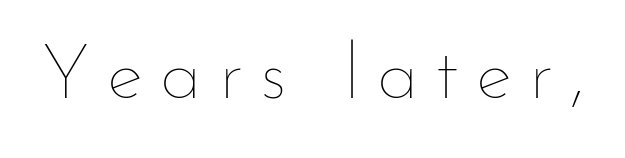
Q: Is the text bold? A: No.
Q: Is the text italic (slanted)? A: No, it is upright.
Q: Is the text underlined? A: No.
Q: Is the spacing between letters normal or unusually wide? A: Unusually wide.
Q: Width (condensed, normal, or wide)? A: Normal.
Q: Stroke contrast? A: Low.
Q: x-height? A: Small.
Q: Monospaced? A: No.
